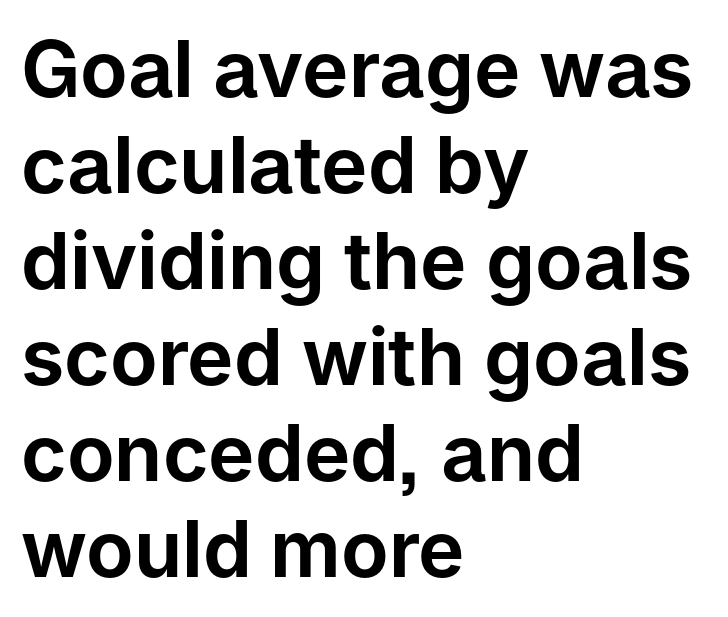
{"serif": "no", "italic": "no", "width": "normal", "stroke_contrast": "low", "x_height": "medium", "monospaced": "no", "underline": "no", "align": "left", "line_spacing_ratio": 1.23, "letter_spacing": "normal", "letter_spacing_em": 0.0, "glyph_px": 78}
